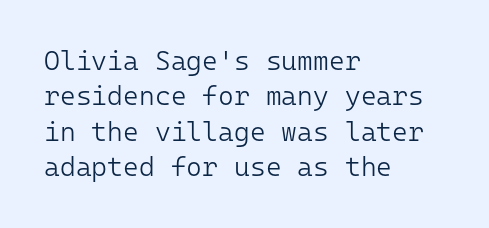
Line beginnings align vertically; line endings do not. The typography opts for an upright posture over an oblique one. Baseline-to-baseline distance is the conventional proportion of letter height. The characters are drawn with everyday or finer stroke widths. Here the glyphs are tracked normally, forming tight word shapes.
